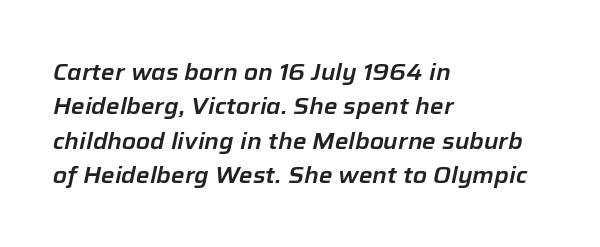
The image shows 23 px text type, italic (leaning right); set left-aligned, normal line spacing (1.49x), normal letter spacing, not underlined.
